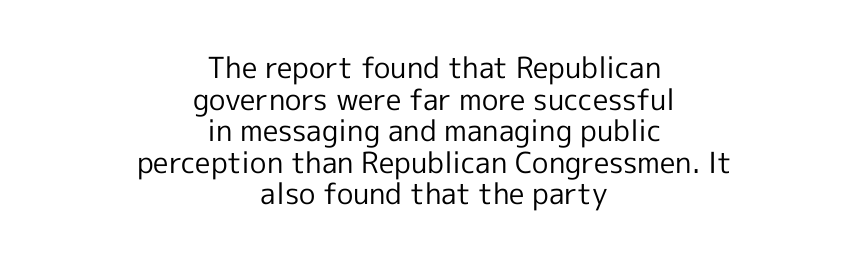
{"serif": "no", "italic": "no", "bold": "no", "weight": "regular", "width": "normal", "x_height": "medium", "monospaced": "no", "underline": "no", "align": "center", "line_spacing": "tight", "line_spacing_ratio": 1.09, "letter_spacing": "normal", "letter_spacing_em": 0.0, "glyph_px": 29}
